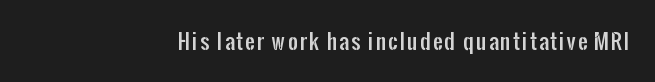
Q: Is the text italic (slanted)? A: No, it is upright.
Q: Is the text underlined? A: No.
Q: How is the paragraph aligned? A: Right-aligned.
